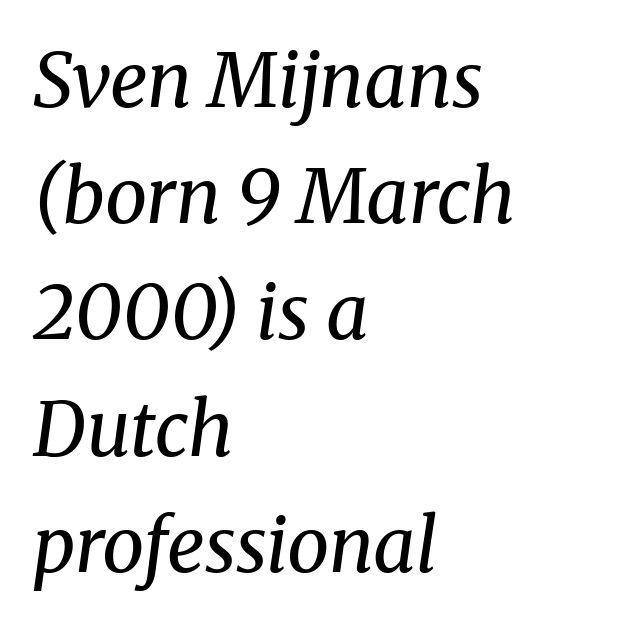
The font is comparable to plain body text, perhaps lighter. Is there much room between lines? A standard amount, neither cramped nor airy. The text block is weighted toward the left margin, trailing off unevenly rightward. To sum up the face: it has serifs. These lines were composed using italics.
